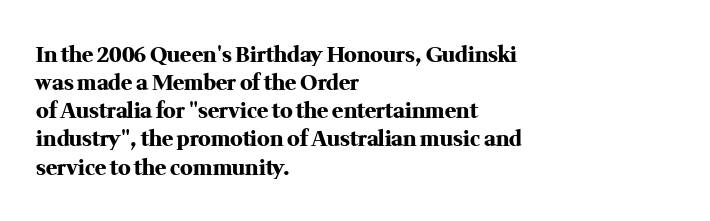
{"italic": "no", "bold": "yes", "underline": "no", "align": "left", "line_spacing": "normal", "line_spacing_ratio": 1.34, "letter_spacing": "normal", "letter_spacing_em": 0.0, "glyph_px": 21}
